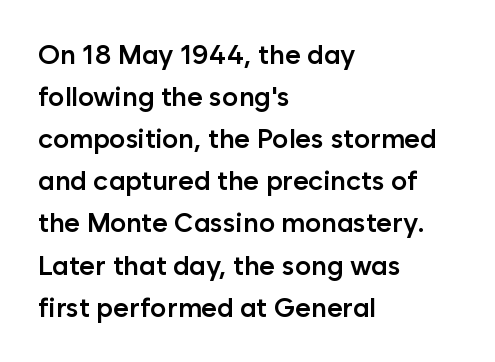
{"italic": "no", "bold": "semi", "underline": "no", "align": "left", "line_spacing": "normal", "line_spacing_ratio": 1.56, "letter_spacing": "normal", "letter_spacing_em": 0.0, "glyph_px": 27}
